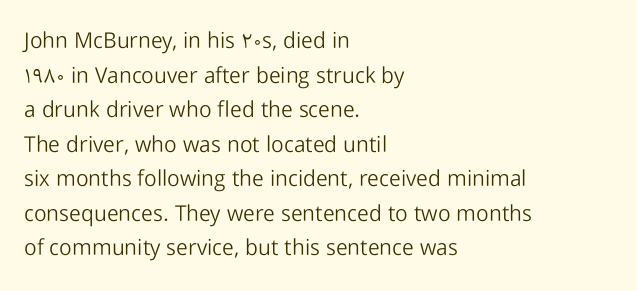
Which margin do the lines hug? The left one — the right edge is uneven. This is roman type, the default non-slanted kind. Summary of vertical rhythm: regular, with standard interline spacing. These glyphs show unthickened strokes, regular width or finer. The rendering keeps characters at their native spacing. The gap between lines stays unmarked.
